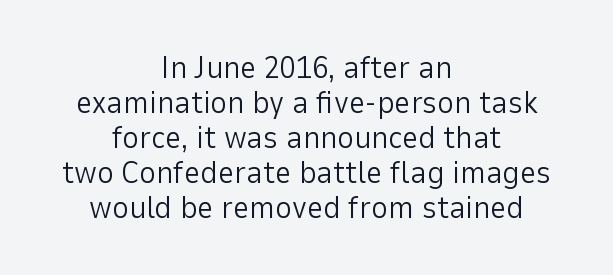
Q: Is the text bold? A: No.
Q: Is the text italic (slanted)? A: No, it is upright.
Q: Is the typeface a serif or a sans-serif typeface? A: Sans-serif.
Q: Is the text underlined? A: No.
Q: How is the paragraph aligned? A: Centered.
Q: Is the spacing between letters normal or unusually wide? A: Normal.
Q: Is the spacing between lines tight, normal or loose? A: Tight.
Q: Width (condensed, normal, or wide)? A: Normal.
Q: Stroke contrast? A: Low.
Q: x-height? A: Medium.
Q: Monospaced? A: No.
